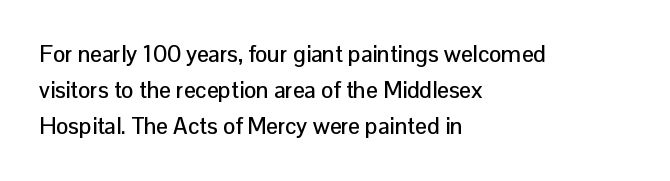
The image shows 23 px text type, upright; set left-aligned, normal line spacing (1.57x), normal letter spacing, not underlined.
